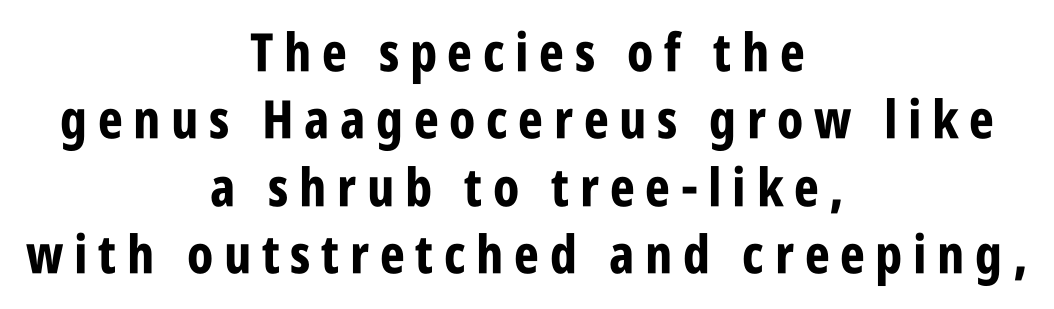
The image shows 53 px bold, condensed sans-serif type, upright; set centered, normal line spacing (1.27x), unusually wide letter spacing (+0.2 em), not underlined; low stroke contrast and a large x-height.
